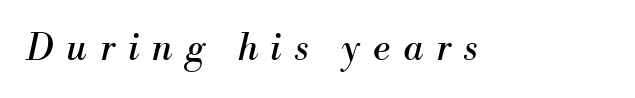
Q: Is the text bold? A: No.
Q: Is the text italic (slanted)? A: Yes, it leans right by about 13 degrees.
Q: Is the typeface a serif or a sans-serif typeface? A: Serif.
Q: Is the text underlined? A: No.
Q: Is the spacing between letters normal or unusually wide? A: Unusually wide.
Q: Width (condensed, normal, or wide)? A: Normal.
Q: Stroke contrast? A: Medium.
Q: x-height? A: Small.
Q: Monospaced? A: No.
